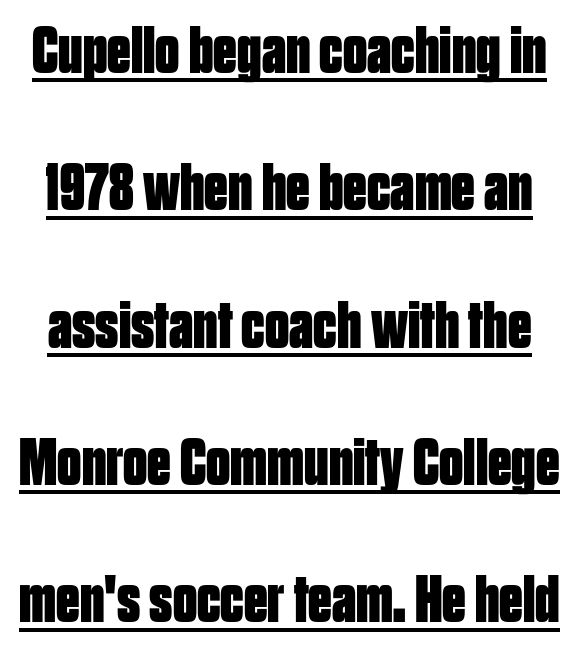
Q: Is the text bold? A: Yes.
Q: Is the text italic (slanted)? A: No, it is upright.
Q: Is the typeface a serif or a sans-serif typeface? A: Sans-serif.
Q: Is the text underlined? A: Yes.
Q: Is the spacing between letters normal or unusually wide? A: Normal.
Q: Is the spacing between lines tight, normal or loose? A: Loose.
Q: Width (condensed, normal, or wide)? A: Condensed.
Q: Stroke contrast? A: Low.
Q: x-height? A: Large.
Q: Monospaced? A: No.
